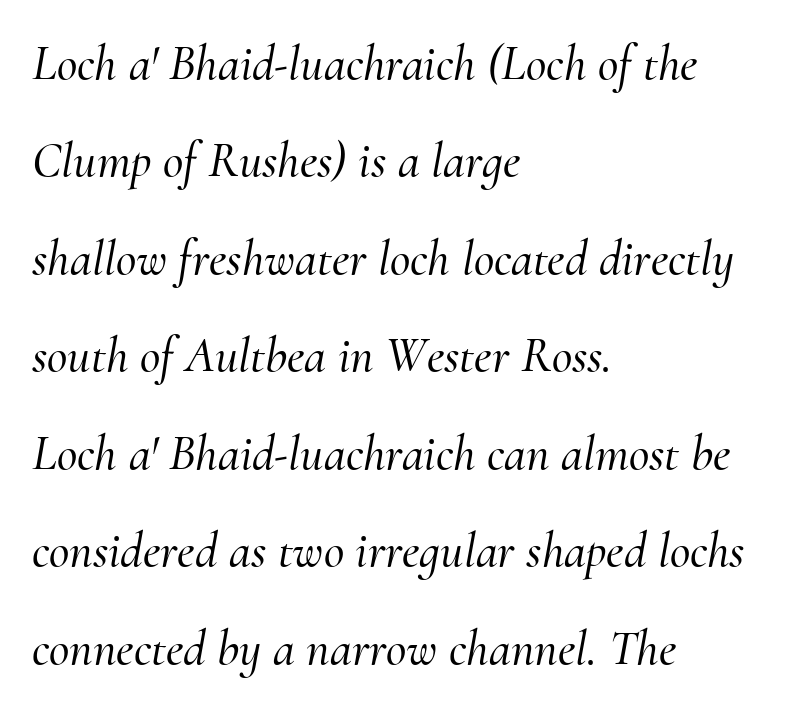
The image shows 50 px serif type, italic (leaning right); set left-aligned, loose line spacing (1.95x), normal letter spacing, not underlined; medium stroke contrast and a small x-height.
